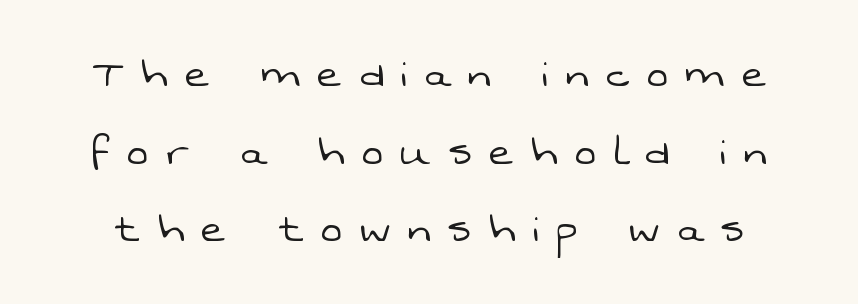
{"serif": "no", "bold": "no", "weight": "light", "width": "normal", "stroke_contrast": "low", "x_height": "medium", "monospaced": "no", "underline": "no", "line_spacing": "normal", "line_spacing_ratio": 1.52, "letter_spacing": "wide", "letter_spacing_em": 0.35, "glyph_px": 51}
